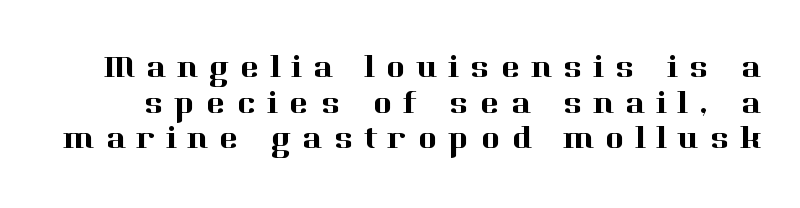
The image shows 33 px serif type, upright; set tight line spacing (1.08x), unusually wide letter spacing (+0.33 em), not underlined; high stroke contrast and a medium x-height.
